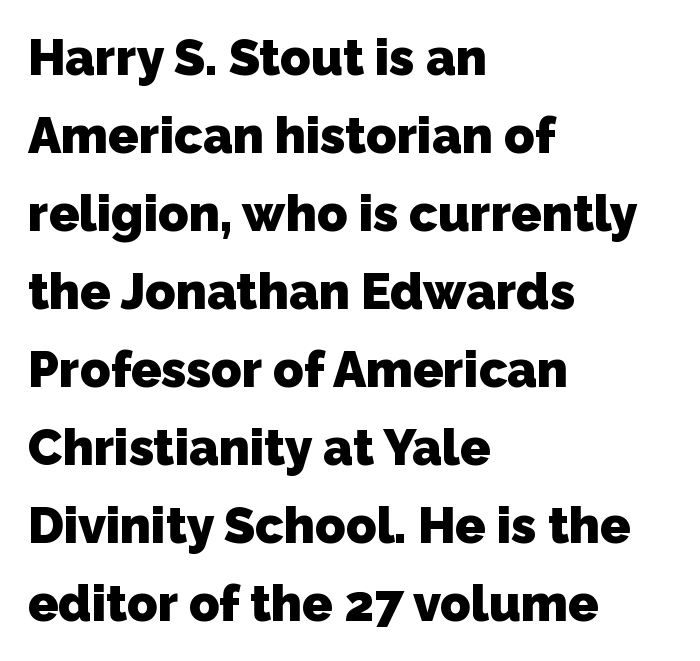
Students, this is bold: see how much ink each stroke carries. The face used here is proportionally spaced, like ordinary book or web type. Each word holds together tightly as a unit, with standard inter-letter gaps. The type family on display is of the sans-serif kind. The text block is weighted toward the left margin, trailing off unevenly rightward.
